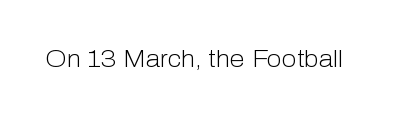
The image shows 24 px text type, upright; set normal letter spacing, not underlined.
